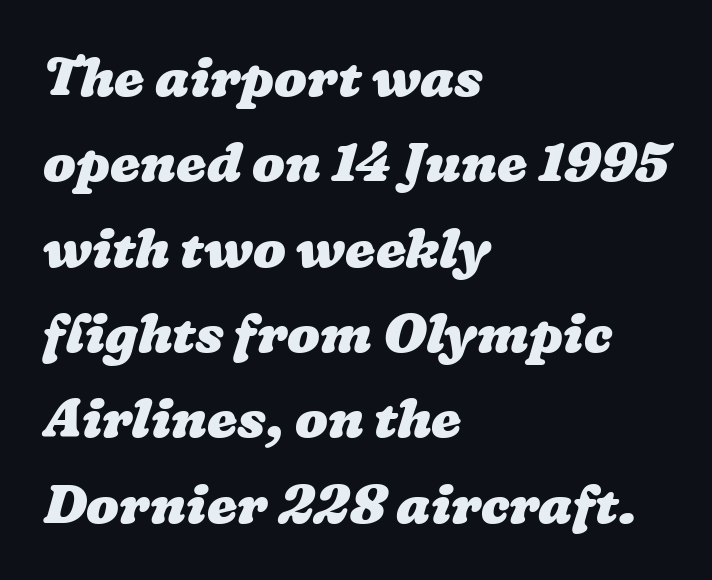
Q: Is the text bold? A: Yes.
Q: Is the text underlined? A: No.
Q: How is the paragraph aligned? A: Left-aligned.
Q: Is the spacing between letters normal or unusually wide? A: Normal.
Q: Is the spacing between lines tight, normal or loose? A: Normal.
Q: Width (condensed, normal, or wide)? A: Wide.
Q: Stroke contrast? A: Low.
Q: x-height? A: Medium.
Q: Monospaced? A: No.
